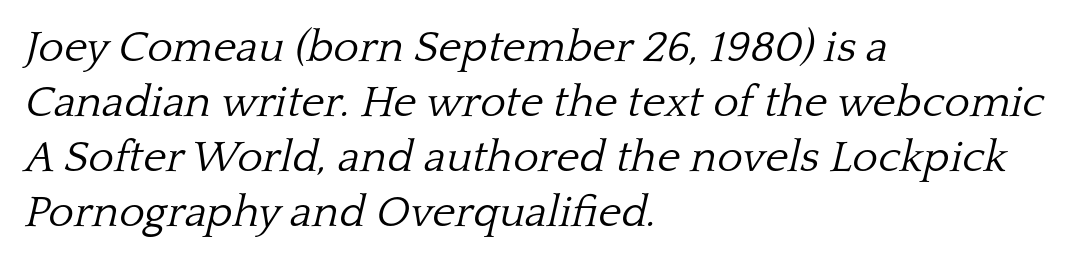
Italic? Definitely — the glyphs are oblique. Honestly, there is no underline to notice here at all. The text was rendered using a seriffed face with decorative stroke endings. Is this a fixed-width face? No — the glyphs have proportional, varying widths. Notice how descenders clear the ascenders below comfortably — that's standard leading. Layout note: lines flush left.
